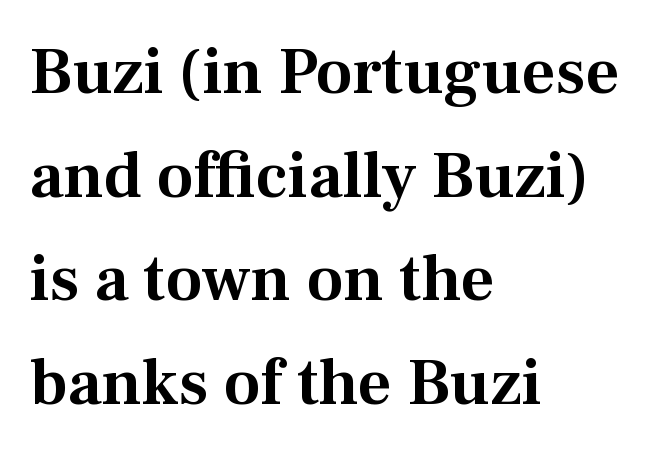
Q: Is the text italic (slanted)? A: No, it is upright.
Q: Is the typeface a serif or a sans-serif typeface? A: Serif.
Q: Is the text underlined? A: No.
Q: How is the paragraph aligned? A: Left-aligned.
Q: Is the spacing between letters normal or unusually wide? A: Normal.
Q: Is the spacing between lines tight, normal or loose? A: Normal.
Q: Width (condensed, normal, or wide)? A: Normal.
Q: Stroke contrast? A: Medium.
Q: x-height? A: Medium.
Q: Monospaced? A: No.
